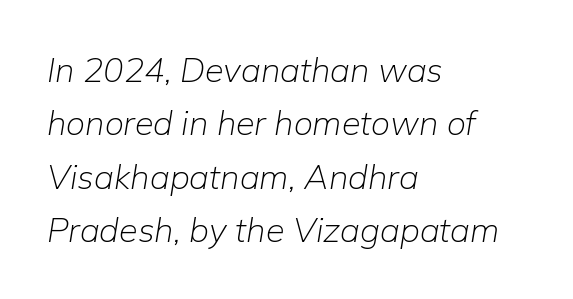
A typesetter would call this proportional, since set widths differ per character. Clear beneath every line of the passage. The vertical gap from one line to the next is medium. There's an unmistakable incline to the writing here. Spacing between characters is what you'd get straight out of the box.
